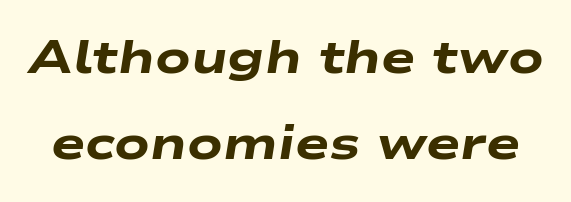
Between one letter and the next there's only the usual sliver of space. Just letters on the line, the space beneath them empty. Each glyph is drawn with heavy, bold strokes. The text carries the slant typical of an italic or oblique font. The face used here is proportionally spaced, like ordinary book or web type.
